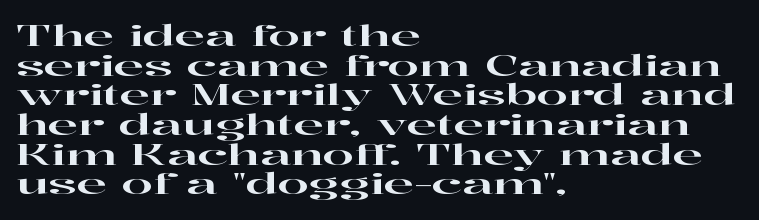
Line spacing here is tight. The lettering holds an erect, upright posture throughout. You can tell from the footed stems that serif type was used. Horizontally, the lines are justified to the leading edge only. Each letter keeps its own natural width here, so spacing adapts to shape.
